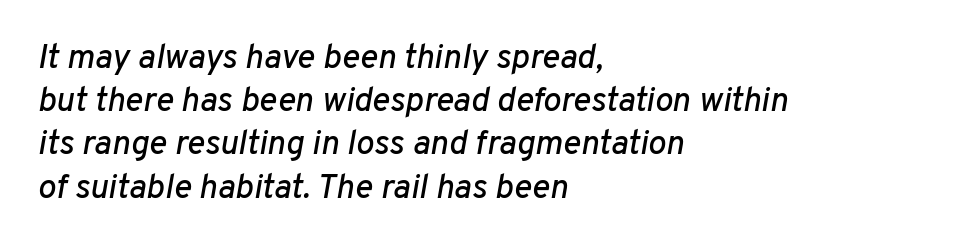
The image shows 34 px text type, italic (leaning right); set left-aligned, normal line spacing (1.27x), normal letter spacing, not underlined; low stroke contrast and a medium x-height.
